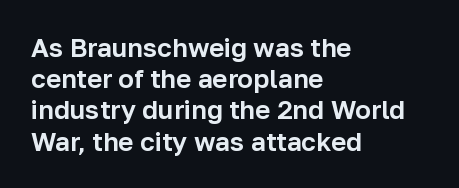
The image shows 26 px text type, upright; set left-aligned, line spacing 1.2x, normal letter spacing, not underlined.
